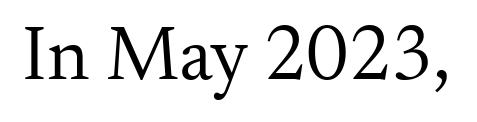
Regarding serifs, this sample has them. You could not count columns in this text — the font is proportionally spaced. Does extra space separate the letters? No, they use regular spacing. This sample uses an upright cut, with every glyph sitting square on the baseline. Beneath every word, the page is bare. Summary of weight: not heavy and not bold.
